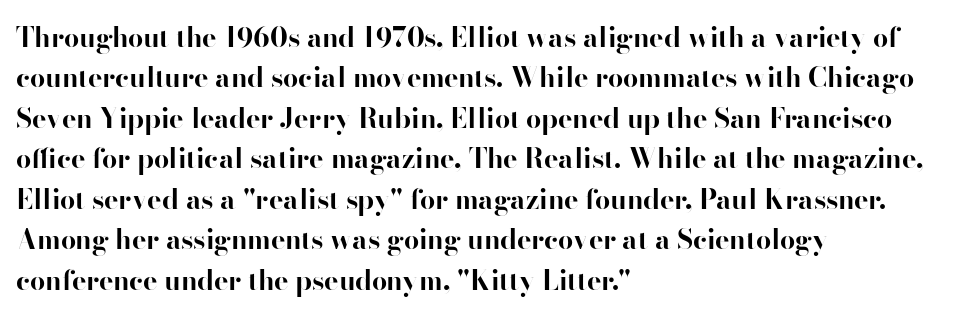
{"italic": "no", "bold": "yes", "underline": "no", "align": "left", "line_spacing": "normal", "line_spacing_ratio": 1.5, "letter_spacing": "normal", "letter_spacing_em": 0.0, "glyph_px": 27}
